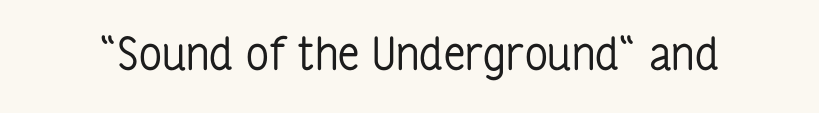
Bold? No — there's no thickening of the strokes. Decoration check: the copy has no underline. Looks like regular typesetting: each glyph gets only the width it needs. Words appear dense and cohesive because spacing is normal. The rendering shows plain stroke endings on the letterforms — a sans-serif design.
